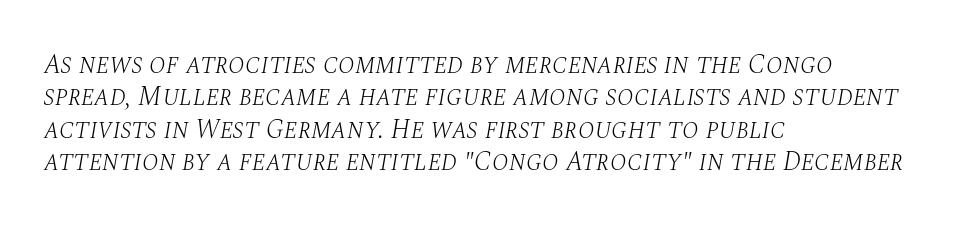
Q: Is the text bold? A: No.
Q: Is the text italic (slanted)? A: Yes, it leans right by about 10 degrees.
Q: Is the text underlined? A: No.
Q: How is the paragraph aligned? A: Left-aligned.
Q: Is the spacing between letters normal or unusually wide? A: Normal.
